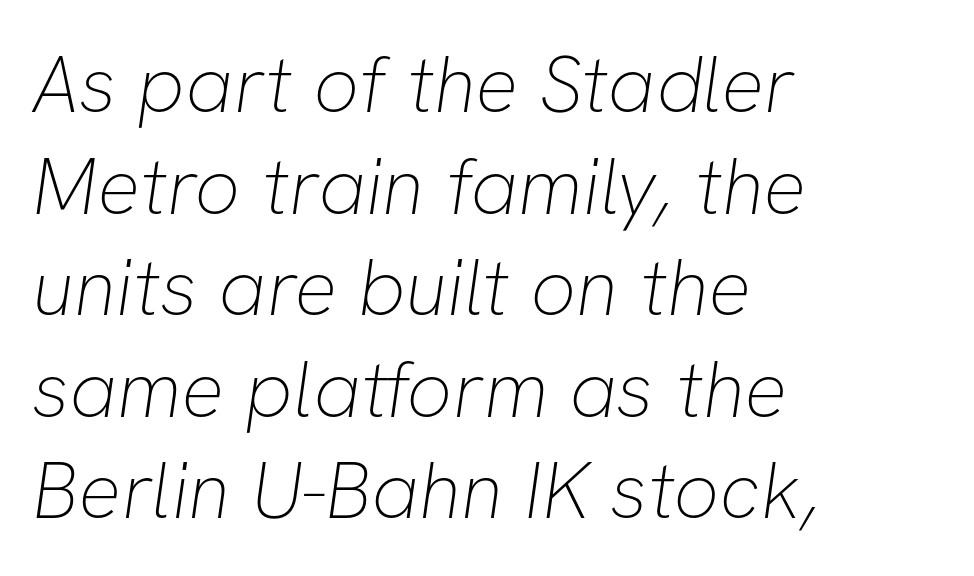
Q: Is the text bold? A: No.
Q: Is the typeface a serif or a sans-serif typeface? A: Sans-serif.
Q: Is the text underlined? A: No.
Q: How is the paragraph aligned? A: Left-aligned.
Q: Is the spacing between letters normal or unusually wide? A: Normal.
Q: Is the spacing between lines tight, normal or loose? A: Normal.
Q: Width (condensed, normal, or wide)? A: Normal.
Q: Stroke contrast? A: Low.
Q: x-height? A: Medium.
Q: Monospaced? A: No.
